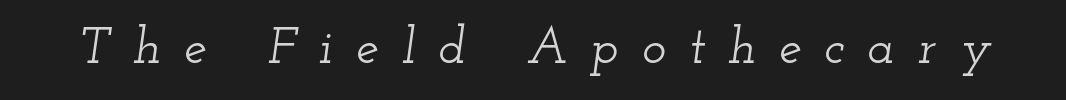
Proportional: the letters do not fall into vertical columns. The type is letterspaced generously, with wide tracking. Serif or sans? Serif — the stroke terminals have little feet. Lines of text with bare space underneath. Notice how the stems are inclined rather than vertical — that's the hallmark of italics.
